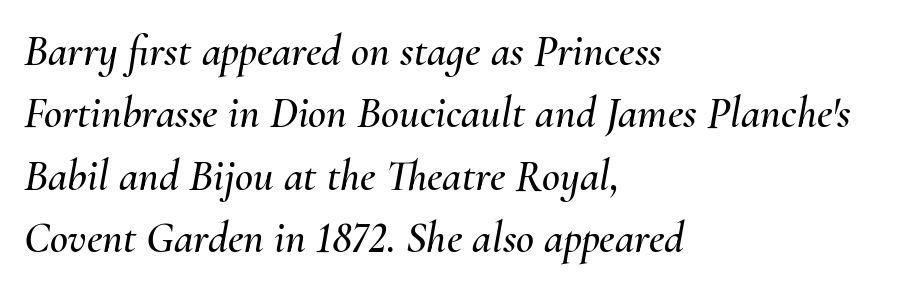
Q: Is the text italic (slanted)? A: Yes, it leans right by about 10 degrees.
Q: Is the text underlined? A: No.
Q: How is the paragraph aligned? A: Left-aligned.
Q: Is the spacing between letters normal or unusually wide? A: Normal.
Q: Is the spacing between lines tight, normal or loose? A: Normal.
Q: Width (condensed, normal, or wide)? A: Normal.
Q: Stroke contrast? A: Medium.
Q: x-height? A: Small.
Q: Monospaced? A: No.
